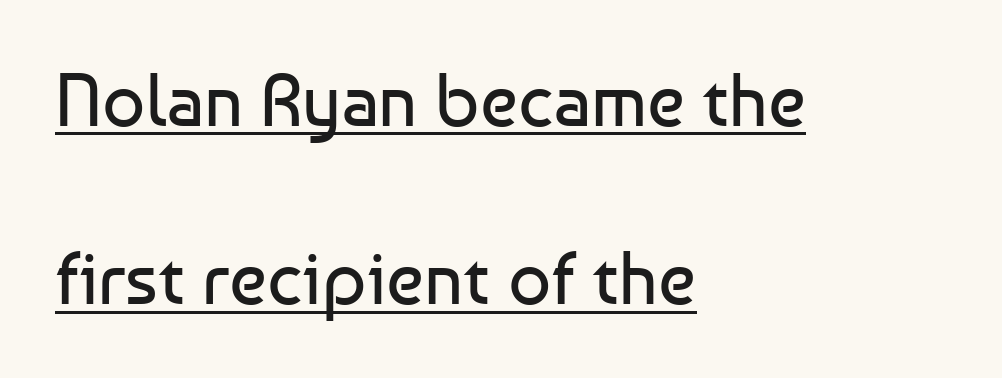
{"serif": "no", "italic": "no", "bold": "no", "weight": "regular", "width": "normal", "stroke_contrast": "low", "x_height": "medium", "monospaced": "no", "underline": "yes", "align": "left", "line_spacing": "loose", "line_spacing_ratio": 2.38, "letter_spacing": "normal", "letter_spacing_em": 0.0, "glyph_px": 75}
